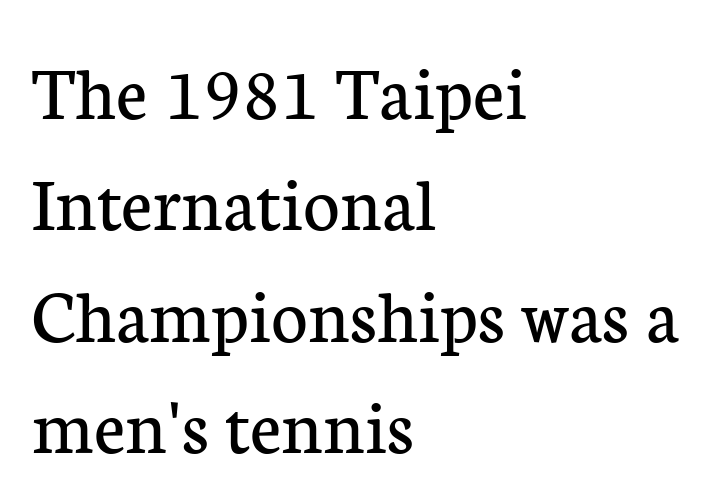
Q: Is the text bold? A: No.
Q: Is the text italic (slanted)? A: No, it is upright.
Q: Is the typeface a serif or a sans-serif typeface? A: Serif.
Q: Is the text underlined? A: No.
Q: How is the paragraph aligned? A: Left-aligned.
Q: Is the spacing between letters normal or unusually wide? A: Normal.
Q: Is the spacing between lines tight, normal or loose? A: Normal.
Q: Width (condensed, normal, or wide)? A: Normal.
Q: Stroke contrast? A: Low.
Q: x-height? A: Medium.
Q: Monospaced? A: No.
